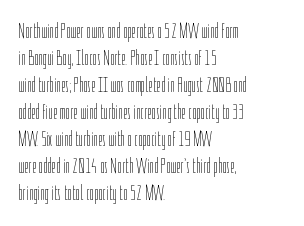
Beneath every word, the page is bare. The lettering holds an erect, upright posture throughout. Caption: face not bold, strokes unweighted. The gaps between neighbouring characters are ordinary and unremarkable.
